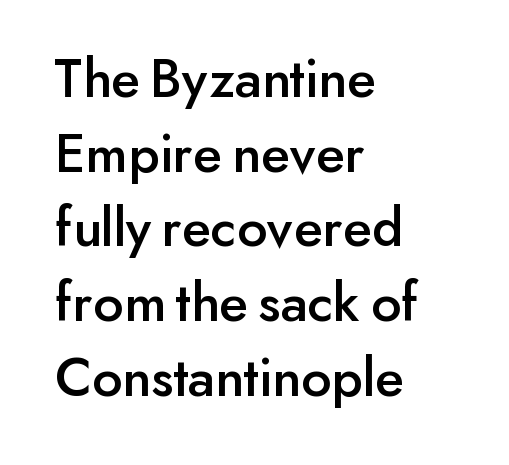
Q: Is the text italic (slanted)? A: No, it is upright.
Q: Is the typeface a serif or a sans-serif typeface? A: Sans-serif.
Q: Is the text underlined? A: No.
Q: How is the paragraph aligned? A: Left-aligned.
Q: Is the spacing between letters normal or unusually wide? A: Normal.
Q: Is the spacing between lines tight, normal or loose? A: Normal.
Q: Width (condensed, normal, or wide)? A: Normal.
Q: Stroke contrast? A: Low.
Q: x-height? A: Small.
Q: Monospaced? A: No.
